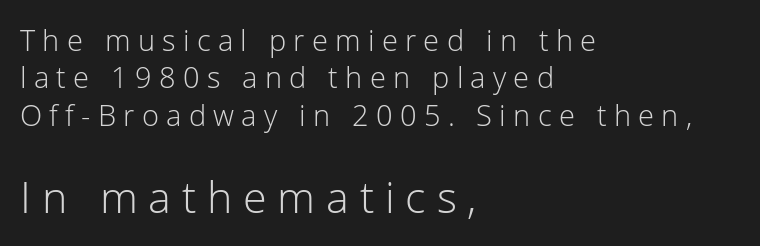
The face used here is rendered with a markedly widened letterfit. The designer went with a sans here, leaving each stem footless. The space between consecutive lines is moderate. You could not count columns in this text — the font is proportionally spaced. The cut favours lightness, reaching ordinary text weight at its darkest. Notice how the passage keeps a crisp vertical edge on the left only.
